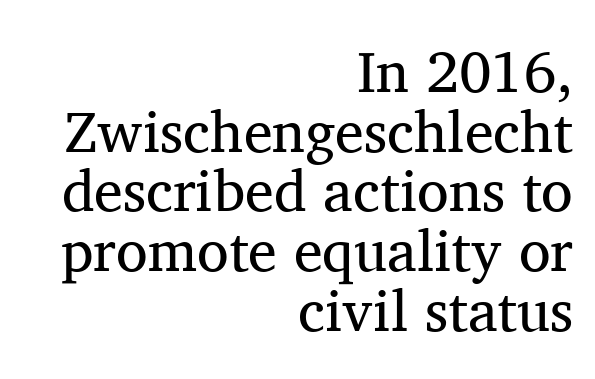
The image shows 58 px regular-weight serif type, upright; set right-aligned, tight line spacing (1.03x), normal letter spacing, not underlined; medium stroke contrast and a medium x-height.
